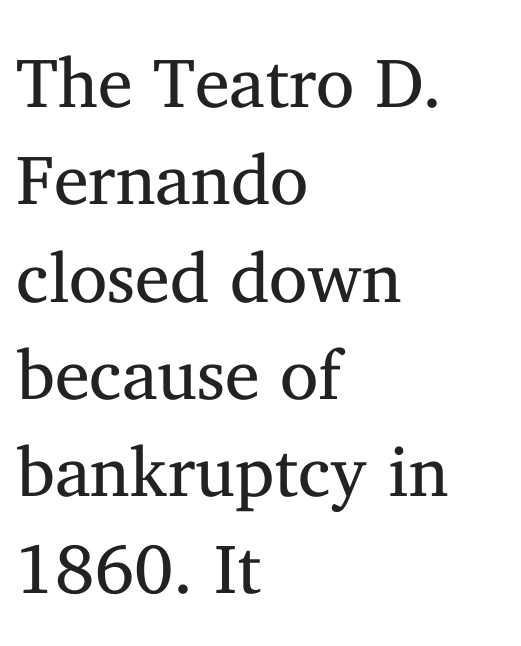
Q: Is the text bold? A: No.
Q: Is the text italic (slanted)? A: No, it is upright.
Q: Is the typeface a serif or a sans-serif typeface? A: Serif.
Q: Is the text underlined? A: No.
Q: How is the paragraph aligned? A: Left-aligned.
Q: Is the spacing between letters normal or unusually wide? A: Normal.
Q: Is the spacing between lines tight, normal or loose? A: Normal.
Q: Width (condensed, normal, or wide)? A: Normal.
Q: Stroke contrast? A: Medium.
Q: x-height? A: Medium.
Q: Monospaced? A: No.
